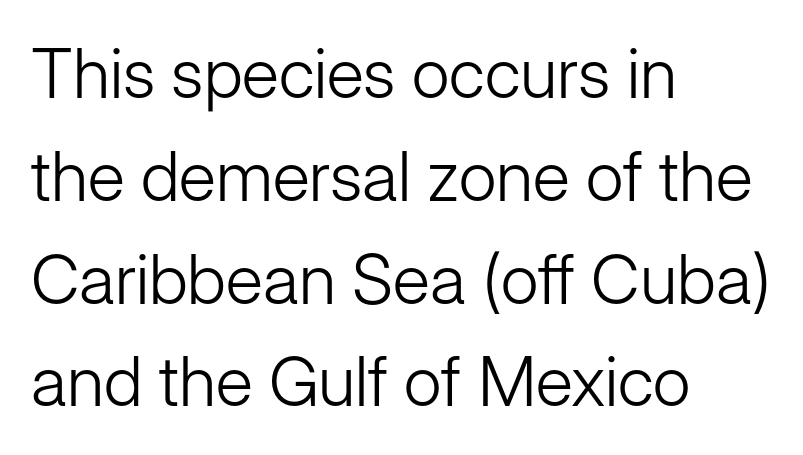
{"serif": "no", "italic": "no", "bold": "no", "weight": "light", "width": "normal", "stroke_contrast": "low", "x_height": "medium", "monospaced": "no", "underline": "no", "align": "left", "line_spacing": "normal", "line_spacing_ratio": 1.49, "letter_spacing": "normal", "letter_spacing_em": 0.0, "glyph_px": 69}
